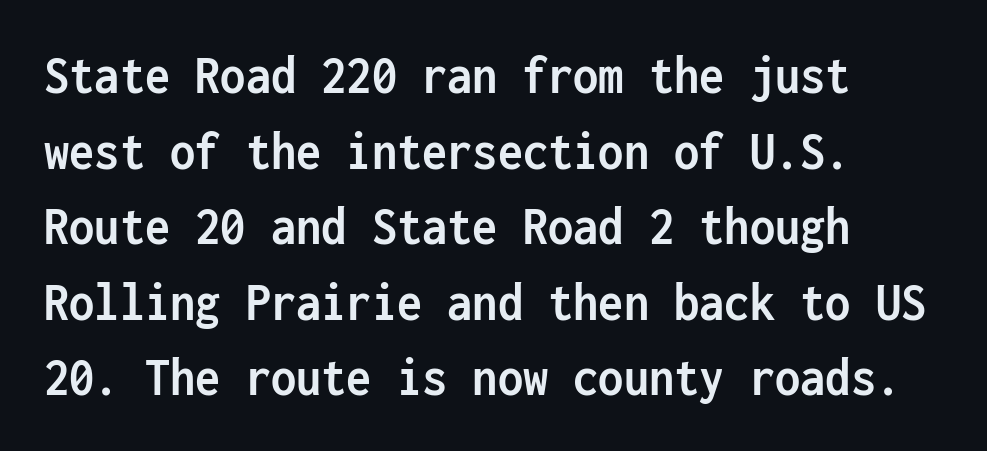
The image shows 56 px semibold, condensed sans-serif type, upright, monospaced; set left-aligned, normal line spacing (1.35x), normal letter spacing, not underlined; low stroke contrast and a medium x-height.
